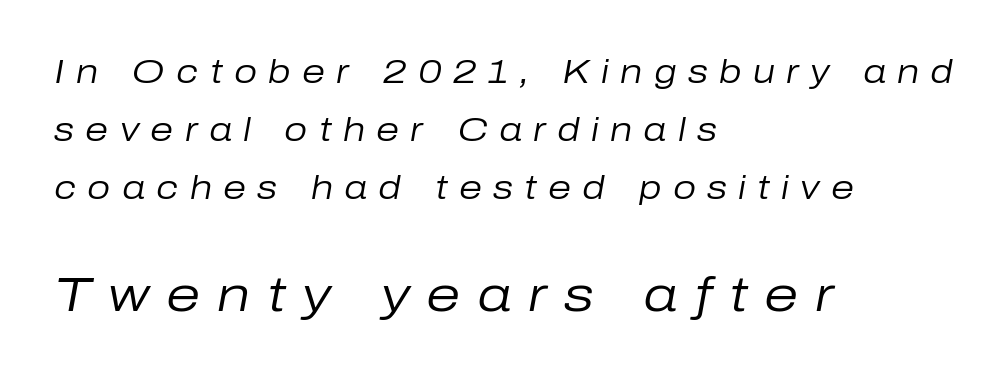
{"italic": "yes", "lean": "right", "slant_degrees": 10, "bold": "no", "weight": "regular", "width": "normal", "stroke_contrast": "low", "x_height": "medium", "monospaced": "no", "underline": "no", "align": "left", "line_spacing_ratio": 1.76, "letter_spacing": "wide", "letter_spacing_em": 0.34, "larger_block": "second", "size_ratio": 1.48, "glyph_px": 49}
